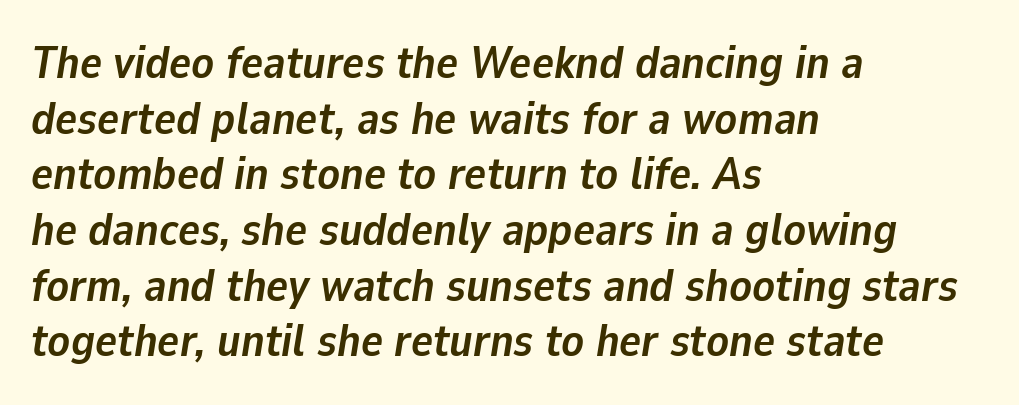
The image shows 46 px semibold type, italic (leaning right); set left-aligned, line spacing 1.21x, normal letter spacing, not underlined; low stroke contrast and a medium x-height.
